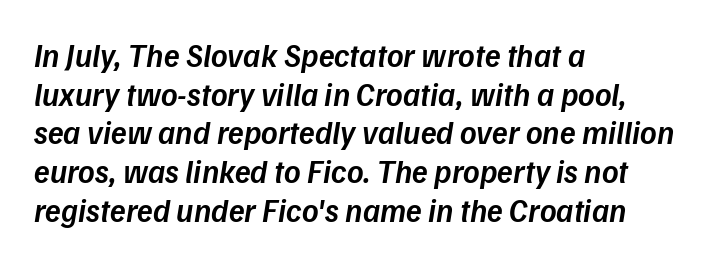
The image shows 32 px semibold type, italic (leaning right); set left-aligned, line spacing 1.21x, normal letter spacing, not underlined; low stroke contrast and a medium x-height.
